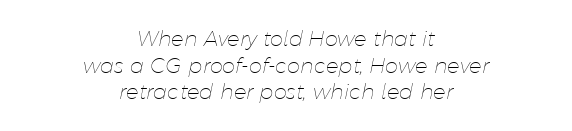
The image shows 21 px text type, italic (leaning right); set centered, normal line spacing (1.27x), normal letter spacing, not underlined.
